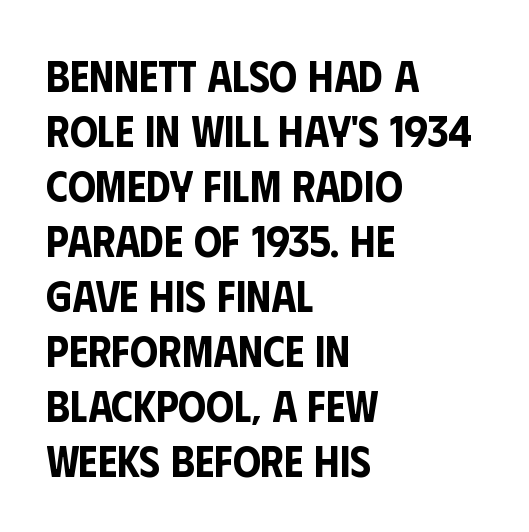
Q: Is the text italic (slanted)? A: No, it is upright.
Q: Is the typeface a serif or a sans-serif typeface? A: Sans-serif.
Q: Is the text underlined? A: No.
Q: How is the paragraph aligned? A: Left-aligned.
Q: Is the spacing between letters normal or unusually wide? A: Normal.
Q: Is the spacing between lines tight, normal or loose? A: Normal.
Q: Width (condensed, normal, or wide)? A: Condensed.
Q: Stroke contrast? A: Low.
Q: x-height? A: Large.
Q: Monospaced? A: No.
